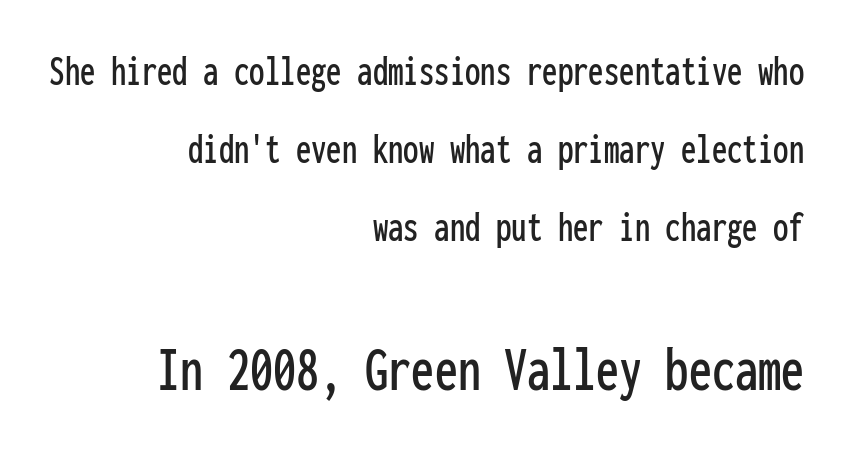
{"serif": "no", "italic": "no", "width": "condensed", "stroke_contrast": "low", "x_height": "medium", "monospaced": "yes", "underline": "no", "align": "right", "line_spacing_ratio": 1.77, "letter_spacing": "normal", "letter_spacing_em": 0.0, "larger_block": "second", "size_ratio": 1.5, "glyph_px": 66}
